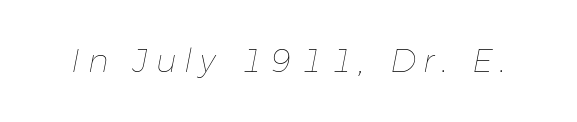
Q: Is the text bold? A: No.
Q: Is the text italic (slanted)? A: Yes, it leans right by about 11 degrees.
Q: Is the text underlined? A: No.
Q: Is the spacing between letters normal or unusually wide? A: Unusually wide.
Q: Width (condensed, normal, or wide)? A: Normal.
Q: Stroke contrast? A: Low.
Q: x-height? A: Medium.
Q: Monospaced? A: No.
